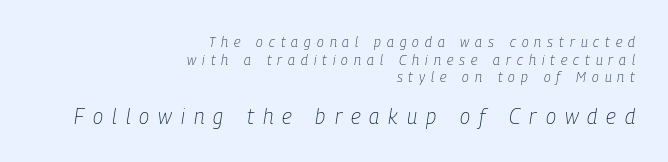
Someone cranked the tracking dial way up on this one. Heaviness? Minimal to ordinary, like unemphasized prose. Size hierarchy here favors the trailing block over the leading one. Italic? Definitely — the glyphs are oblique. The leading is moderate, giving the passage an even texture.
